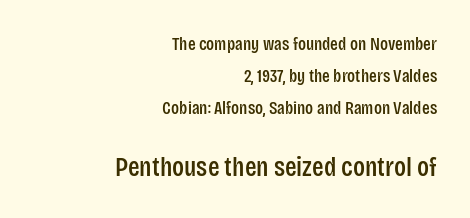
{"italic": "no", "underline": "no", "align": "right", "line_spacing_ratio": 1.77, "letter_spacing": "normal", "letter_spacing_em": 0.0, "larger_block": "second", "size_ratio": 1.5, "glyph_px": 27}
